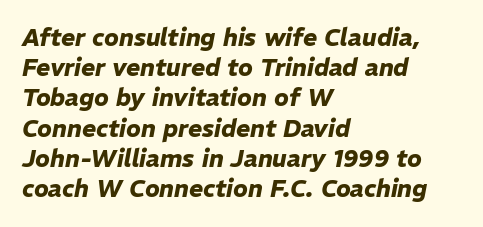
Beneath every word, the page is bare. Weight: bold. The typesetter chose a ragged-right arrangement here. Line spacing here is normal. Words appear dense and cohesive because spacing is normal. Every character sits at an angle, as italics do.
